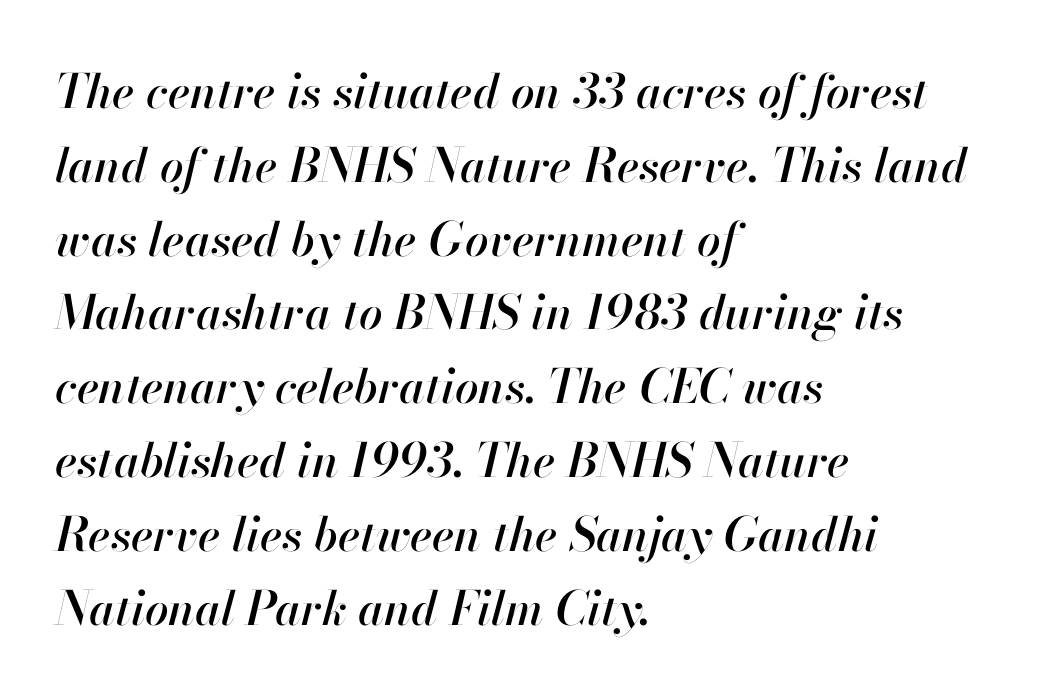
The image shows 47 px text type, italic (leaning right); set left-aligned, normal line spacing (1.57x), normal letter spacing, not underlined; high stroke contrast and a small x-height.
